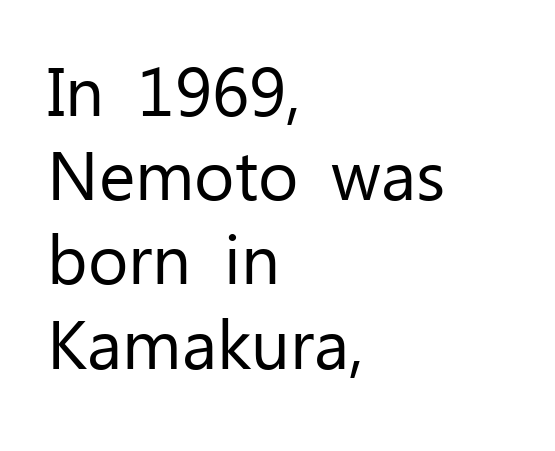
The image shows 69 px regular-weight sans-serif type, upright; set left-aligned, line spacing 1.22x, normal letter spacing, not underlined; low stroke contrast and a medium x-height.
